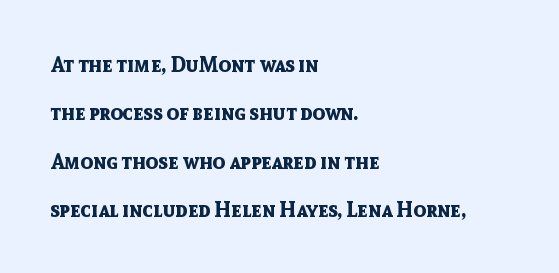
{"italic": "no", "bold": "yes", "underline": "no", "align": "left", "line_spacing": "loose", "line_spacing_ratio": 2.3, "letter_spacing": "normal", "letter_spacing_em": 0.0, "glyph_px": 21}
